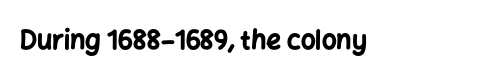
{"italic": "no", "bold": "yes", "underline": "no", "letter_spacing": "normal", "letter_spacing_em": 0.0, "glyph_px": 26}
